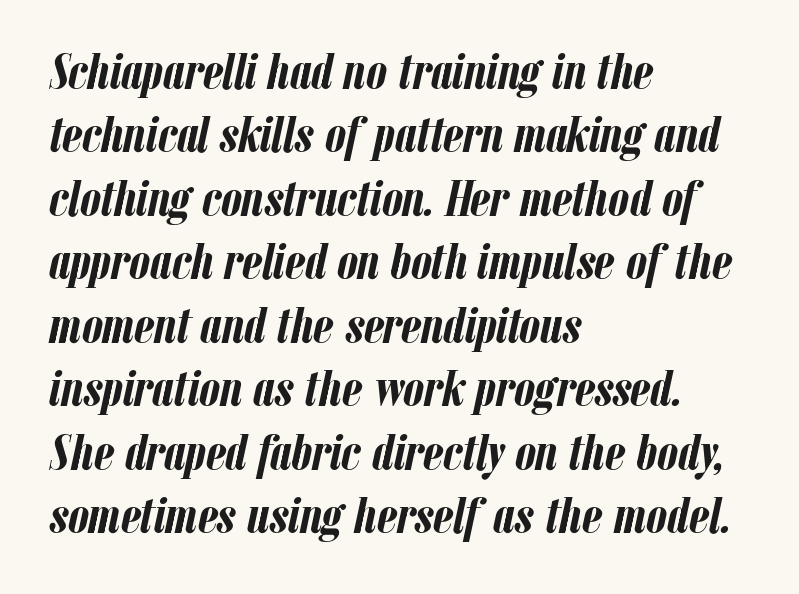
{"italic": "yes", "lean": "right", "slant_degrees": 12, "bold": "yes", "weight": "semibold", "width": "condensed", "stroke_contrast": "low", "x_height": "medium", "monospaced": "no", "underline": "no", "align": "left", "line_spacing_ratio": 1.22, "letter_spacing": "normal", "letter_spacing_em": 0.0, "glyph_px": 52}
